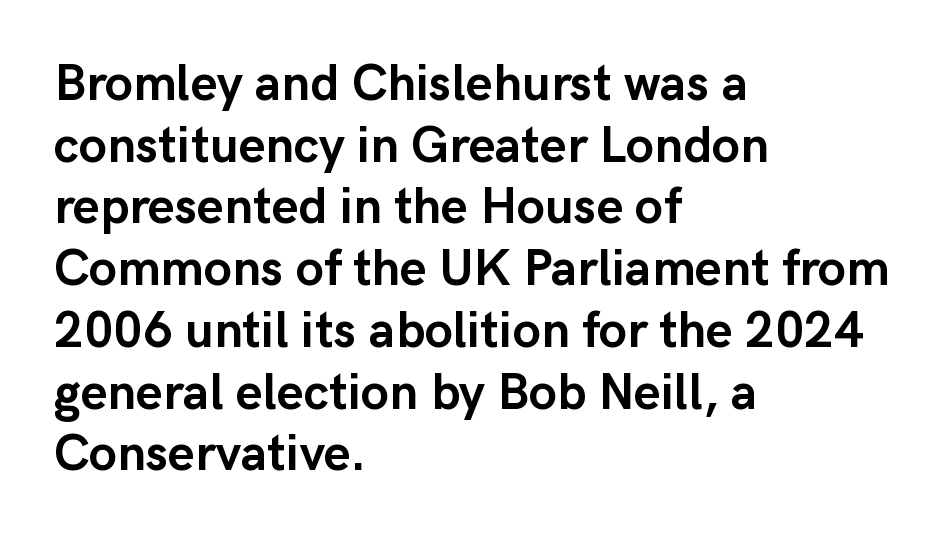
The image shows 51 px semibold sans-serif type, upright; set left-aligned, line spacing 1.21x, normal letter spacing, not underlined; low stroke contrast and a medium x-height.
